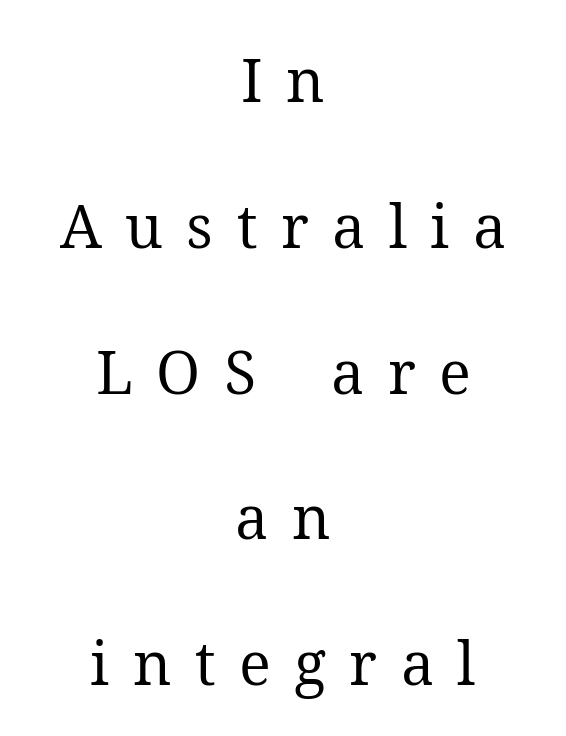
The image shows 60 px regular-weight serif type, upright; set centered, loose line spacing (2.43x), unusually wide letter spacing (+0.39 em), not underlined; medium stroke contrast and a medium x-height.
